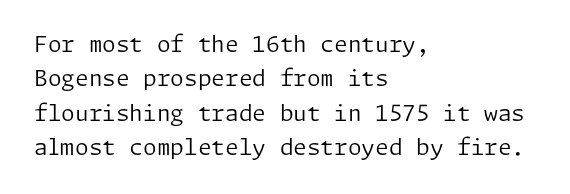
{"italic": "no", "bold": "no", "underline": "no", "align": "left", "line_spacing": "normal", "line_spacing_ratio": 1.56, "letter_spacing": "normal", "letter_spacing_em": 0.0, "glyph_px": 22}
